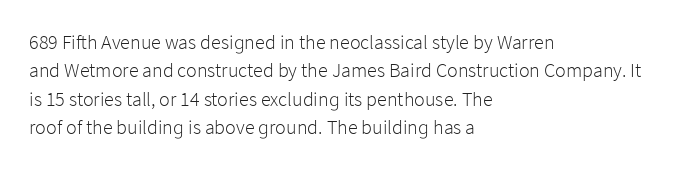
{"italic": "no", "bold": "no", "underline": "no", "align": "left", "line_spacing": "normal", "line_spacing_ratio": 1.42, "letter_spacing": "normal", "letter_spacing_em": 0.0, "glyph_px": 20}
